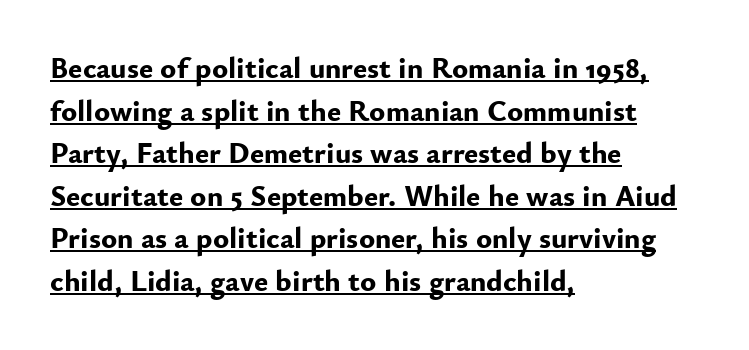
Line spacing here is normal. These lines are set flush left with a ragged right edge. You could call the tracking neutral — neither tight nor loose. Check where the strokes stop: nothing finishes them off — pure sans. These characters rest on top of a visible drawn line. Bold? Absolutely — the strokes are thick and heavy.
